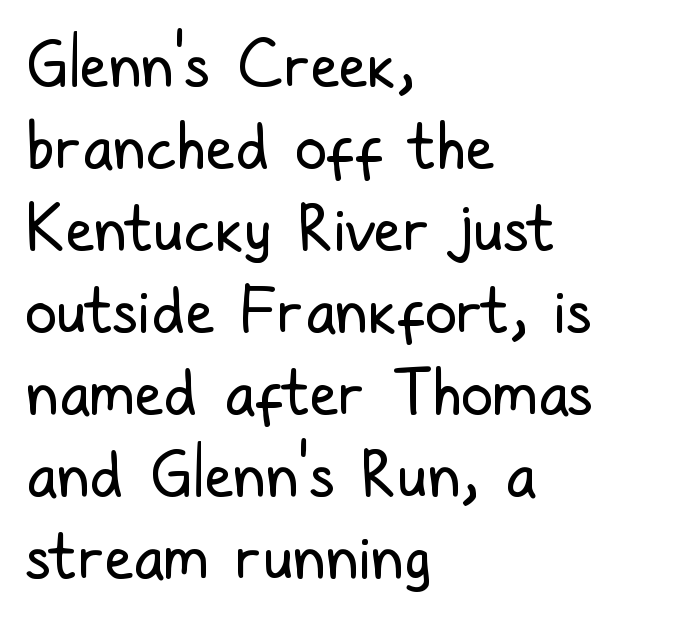
{"serif": "no", "italic": "no", "bold": "no", "weight": "regular", "width": "condensed", "stroke_contrast": "low", "x_height": "medium", "monospaced": "no", "underline": "no", "align": "left", "line_spacing": "normal", "line_spacing_ratio": 1.28, "letter_spacing": "normal", "letter_spacing_em": 0.0, "glyph_px": 64}
